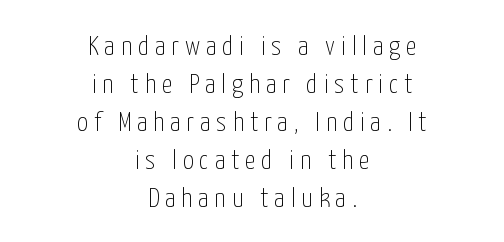
The image shows 27 px text type, upright; set centered, normal line spacing (1.41x), unusually wide letter spacing (+0.22 em), not underlined.
